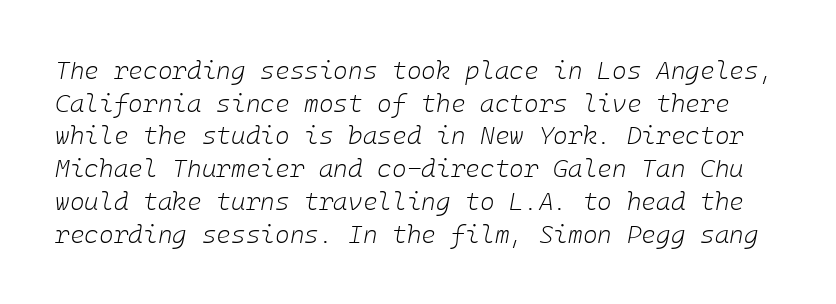
Students, observe: this is what conventionally led text looks like. Stem width sits at or under what a default text font uses. The foot of each line stays bare and open. You could call the tracking neutral — neither tight nor loose.
